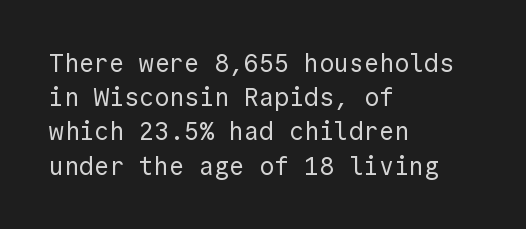
Q: Is the text bold? A: No.
Q: Is the text italic (slanted)? A: No, it is upright.
Q: Is the text underlined? A: No.
Q: How is the paragraph aligned? A: Left-aligned.
Q: Is the spacing between letters normal or unusually wide? A: Normal.
Q: Is the spacing between lines tight, normal or loose? A: Normal.
